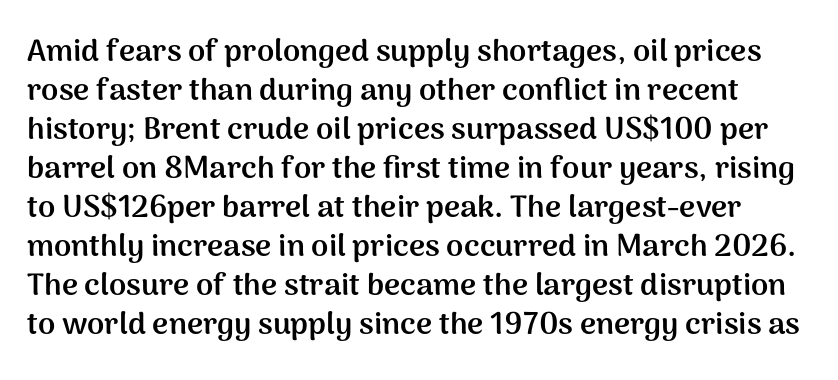
The image shows 31 px semibold sans-serif type, upright; set normal line spacing (1.26x), normal letter spacing, not underlined; medium stroke contrast and a medium x-height.
